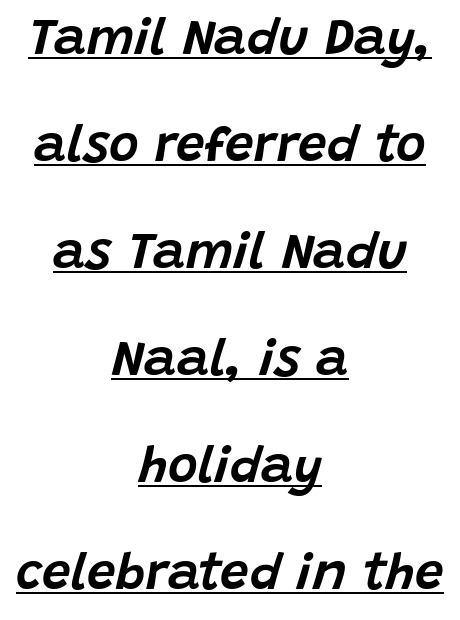
The image shows 51 px text type, italic (leaning right); set centered, loose line spacing (2.1x), normal letter spacing, underlined; low stroke contrast and a large x-height.
